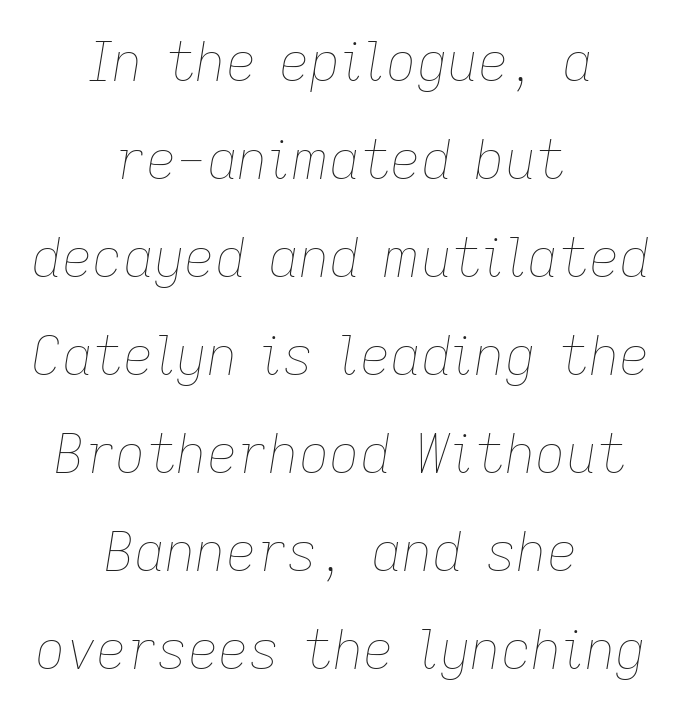
{"italic": "yes", "lean": "right", "slant_degrees": 9, "bold": "no", "weight": "thin", "width": "normal", "stroke_contrast": "low", "x_height": "medium", "monospaced": "no", "underline": "no", "align": "center", "line_spacing_ratio": 1.85, "letter_spacing": "normal", "letter_spacing_em": 0.0, "glyph_px": 53}
